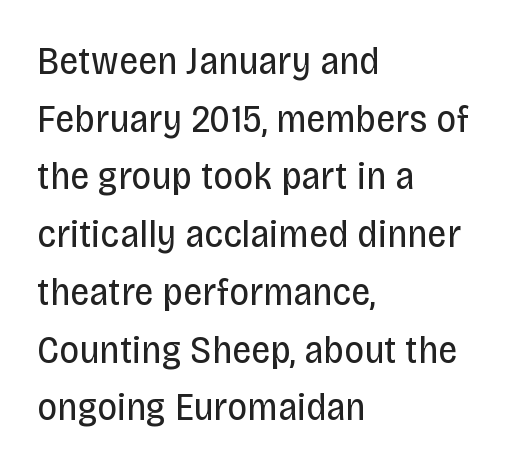
Q: Is the text bold? A: No.
Q: Is the text italic (slanted)? A: No, it is upright.
Q: Is the typeface a serif or a sans-serif typeface? A: Sans-serif.
Q: Is the text underlined? A: No.
Q: How is the paragraph aligned? A: Left-aligned.
Q: Is the spacing between letters normal or unusually wide? A: Normal.
Q: Is the spacing between lines tight, normal or loose? A: Normal.
Q: Width (condensed, normal, or wide)? A: Condensed.
Q: Stroke contrast? A: Low.
Q: x-height? A: Large.
Q: Monospaced? A: No.
